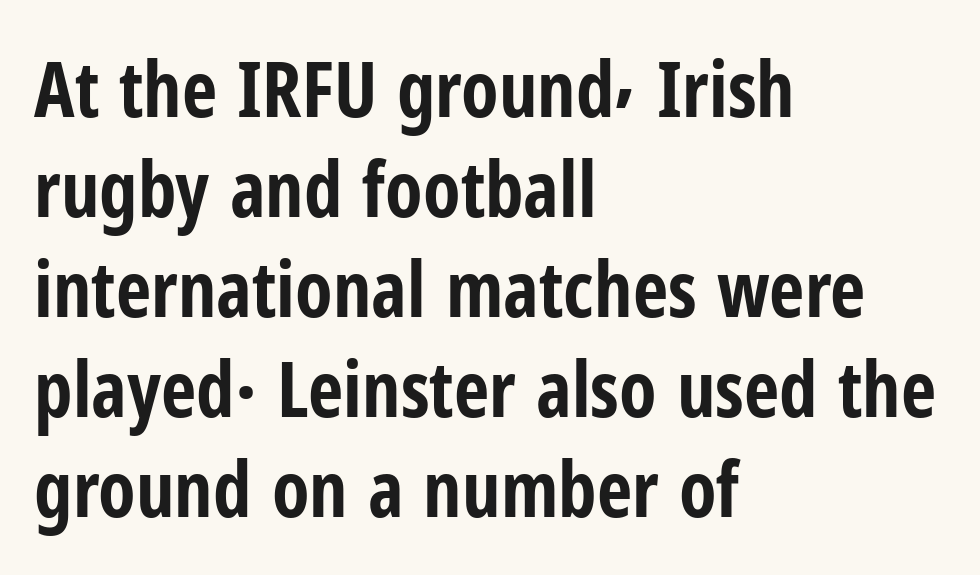
The image shows 77 px bold, condensed sans-serif type, upright; set left-aligned, normal line spacing (1.3x), normal letter spacing, not underlined; low stroke contrast and a medium x-height.
